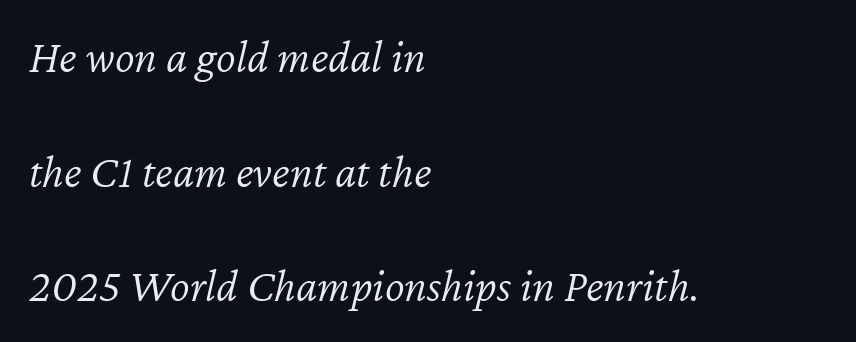
{"italic": "yes", "lean": "right", "slant_degrees": 12, "bold": "no", "weight": "light", "width": "normal", "stroke_contrast": "low", "x_height": "medium", "monospaced": "no", "underline": "no", "align": "left", "line_spacing": "loose", "line_spacing_ratio": 2.44, "letter_spacing": "normal", "letter_spacing_em": 0.0, "glyph_px": 47}
